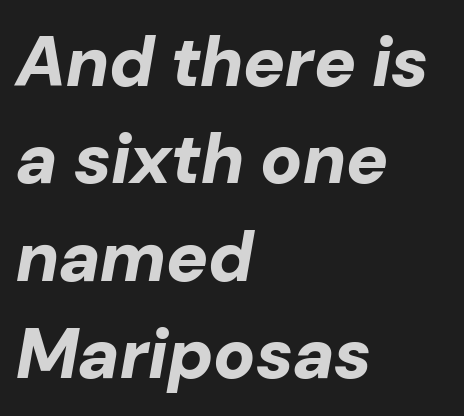
{"italic": "yes", "lean": "right", "slant_degrees": 10, "bold": "yes", "weight": "bold", "width": "normal", "stroke_contrast": "low", "x_height": "medium", "monospaced": "no", "underline": "no", "align": "left", "line_spacing": "normal", "line_spacing_ratio": 1.39, "letter_spacing": "normal", "letter_spacing_em": 0.0, "glyph_px": 70}
